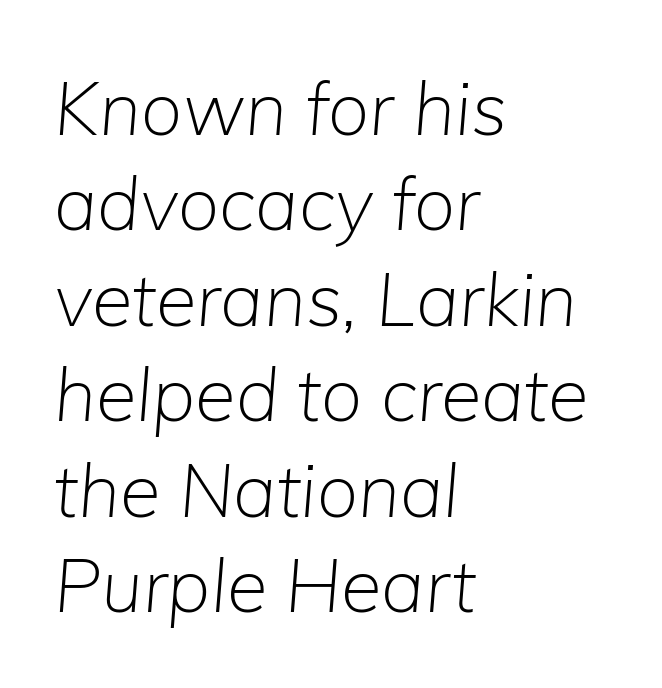
{"italic": "yes", "lean": "right", "slant_degrees": 5, "bold": "no", "weight": "light", "width": "normal", "stroke_contrast": "low", "x_height": "medium", "monospaced": "no", "underline": "no", "align": "left", "line_spacing": "normal", "line_spacing_ratio": 1.29, "letter_spacing": "normal", "letter_spacing_em": 0.0, "glyph_px": 74}
